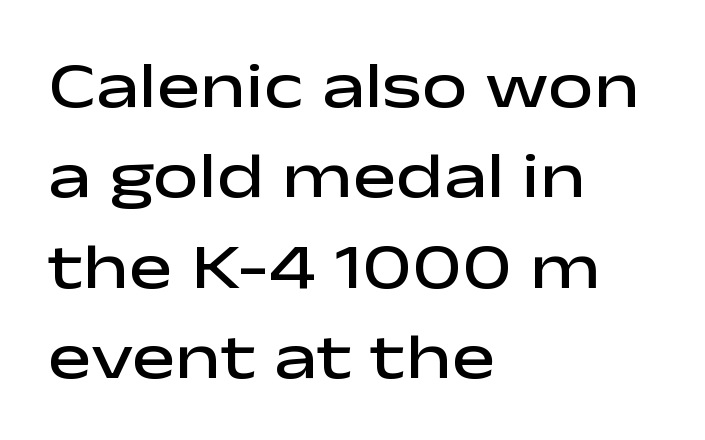
{"serif": "no", "italic": "no", "bold": "semi", "weight": "semibold", "width": "wide", "stroke_contrast": "low", "x_height": "medium", "monospaced": "no", "underline": "no", "align": "left", "line_spacing": "normal", "line_spacing_ratio": 1.39, "letter_spacing": "normal", "letter_spacing_em": 0.0, "glyph_px": 65}
